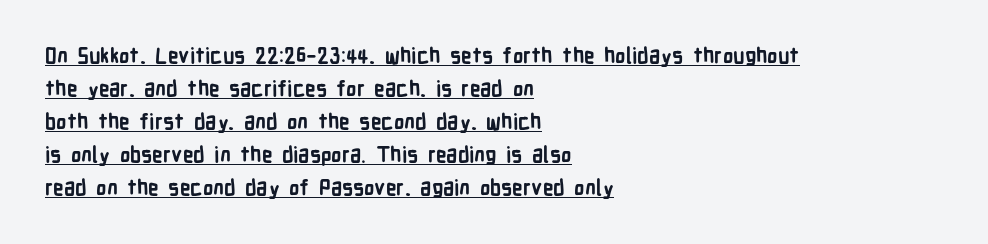
Q: Is the text bold? A: Yes.
Q: Is the text italic (slanted)? A: No, it is upright.
Q: Is the text underlined? A: Yes.
Q: How is the paragraph aligned? A: Left-aligned.
Q: Is the spacing between letters normal or unusually wide? A: Normal.
Q: Is the spacing between lines tight, normal or loose? A: Normal.
